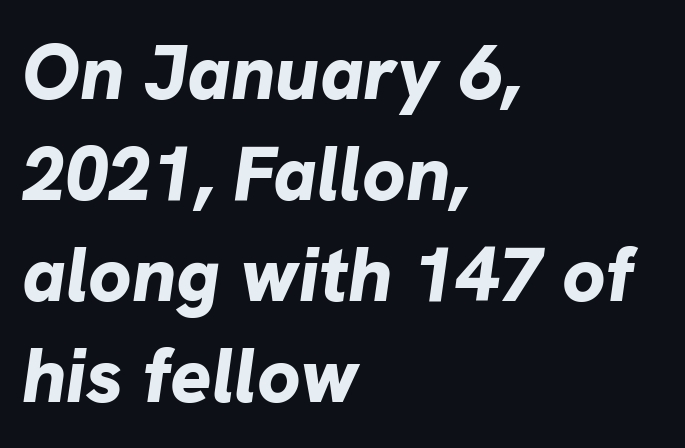
{"italic": "yes", "lean": "right", "slant_degrees": 8, "bold": "yes", "weight": "bold", "width": "normal", "stroke_contrast": "low", "x_height": "medium", "monospaced": "no", "underline": "no", "align": "left", "line_spacing": "normal", "line_spacing_ratio": 1.31, "letter_spacing": "normal", "letter_spacing_em": 0.0, "glyph_px": 77}
